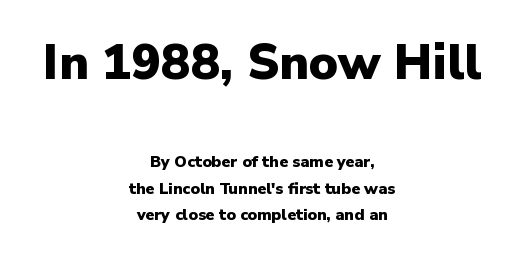
{"serif": "no", "italic": "no", "bold": "yes", "weight": "heavy", "width": "normal", "stroke_contrast": "low", "x_height": "medium", "monospaced": "no", "underline": "no", "align": "center", "line_spacing": "normal", "line_spacing_ratio": 1.67, "letter_spacing": "normal", "letter_spacing_em": 0.0, "larger_block": "first", "size_ratio": 3.06, "glyph_px": 49}
